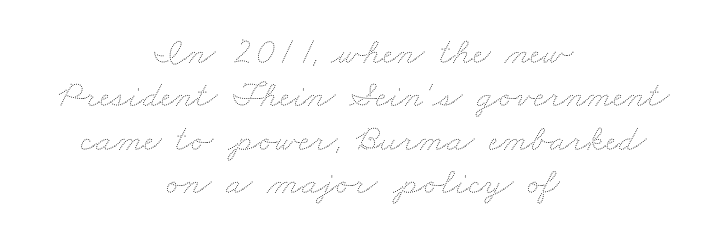
The image shows 38 px thin, wide type; set centered, tight line spacing (1.14x), normal letter spacing, not underlined; medium stroke contrast and a small x-height.
